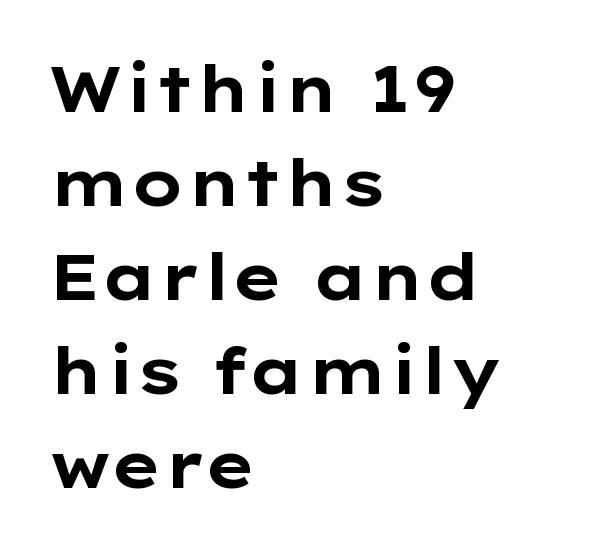
These lines are rendered in a variable-pitch font. Characters follow at the spacing the type designer built in. Notice how thick the strokes are: this is what a full bold looks like. The letters carry no serifs — their stems end cleanly without finishing strokes. How would I describe the line gaps? Plain and ordinary. The axis of the letterforms is exactly vertical.
